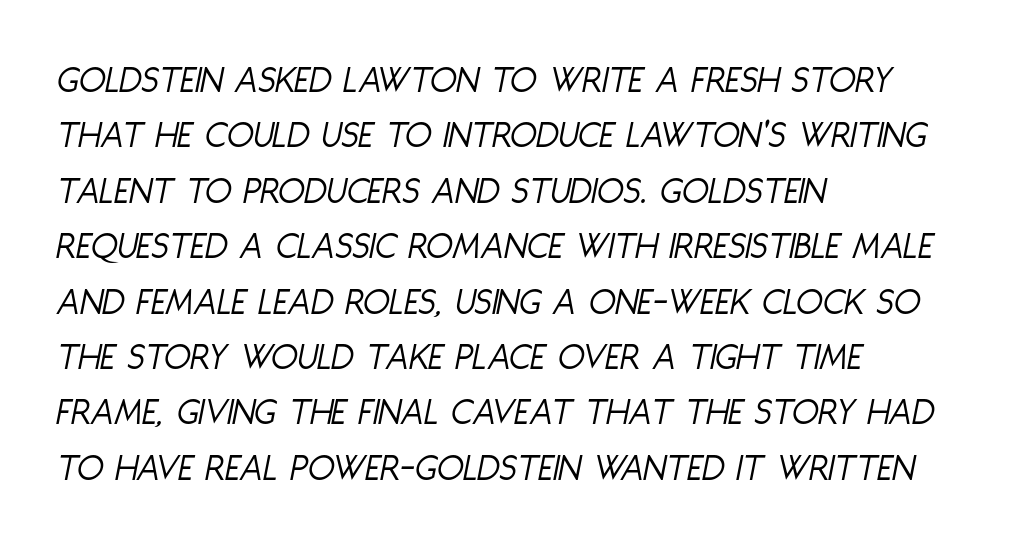
{"italic": "yes", "lean": "right", "slant_degrees": 11, "bold": "no", "weight": "light", "width": "condensed", "stroke_contrast": "low", "x_height": "large", "monospaced": "no", "underline": "no", "align": "left", "line_spacing": "normal", "line_spacing_ratio": 1.42, "letter_spacing": "normal", "letter_spacing_em": 0.0, "glyph_px": 39}
